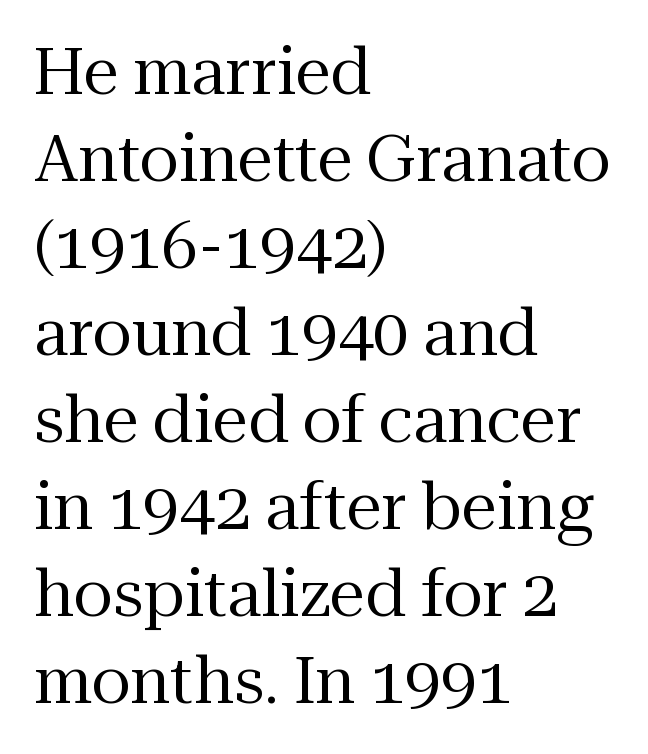
{"serif": "yes", "italic": "no", "bold": "no", "weight": "regular", "width": "normal", "stroke_contrast": "medium", "x_height": "medium", "monospaced": "no", "underline": "no", "align": "left", "line_spacing": "normal", "line_spacing_ratio": 1.36, "letter_spacing": "normal", "letter_spacing_em": 0.0, "glyph_px": 64}
